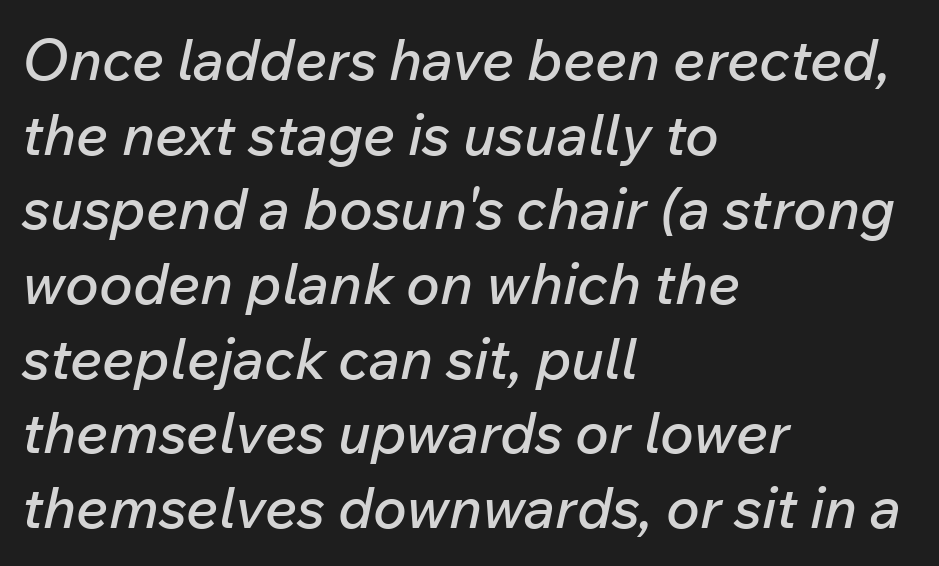
{"italic": "yes", "lean": "right", "slant_degrees": 12, "width": "normal", "stroke_contrast": "low", "x_height": "medium", "monospaced": "no", "underline": "no", "align": "left", "line_spacing": "normal", "line_spacing_ratio": 1.31, "letter_spacing": "normal", "letter_spacing_em": 0.0, "glyph_px": 57}
